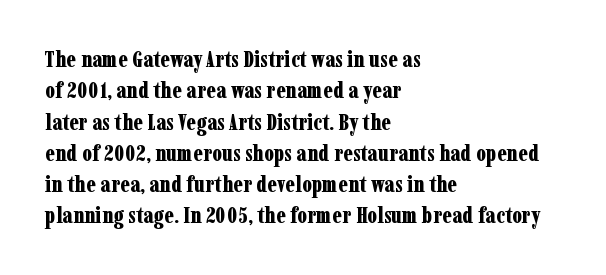
{"italic": "no", "bold": "yes", "underline": "no", "align": "left", "line_spacing": "normal", "line_spacing_ratio": 1.36, "letter_spacing": "normal", "letter_spacing_em": 0.0, "glyph_px": 23}
